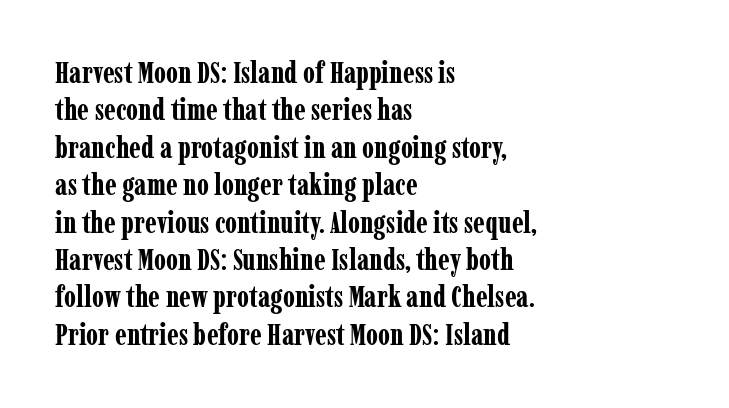
Check where the strokes stop: tiny serifs finish them off. These lines are set flush left with a ragged right edge. Think of a printed novel: that variable character pitch is what you see here. Strong, thick strokes mark this as bold type. In terms of letterspacing, this is plain default setting. Whoever set this chose a conventional vertical rhythm.
